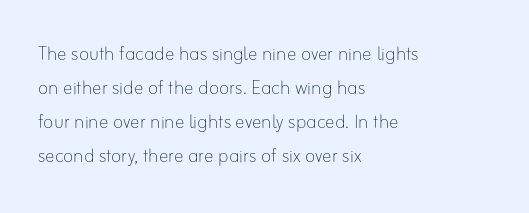
Q: Is the text bold? A: No.
Q: Is the text italic (slanted)? A: No, it is upright.
Q: Is the text underlined? A: No.
Q: How is the paragraph aligned? A: Left-aligned.
Q: Is the spacing between letters normal or unusually wide? A: Normal.
Q: Is the spacing between lines tight, normal or loose? A: Normal.
